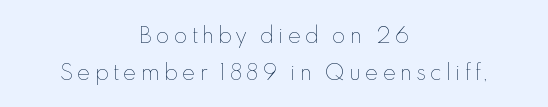
{"italic": "no", "bold": "no", "underline": "no", "align": "center", "line_spacing_ratio": 1.85, "letter_spacing": "wide", "letter_spacing_em": 0.21, "glyph_px": 20}
